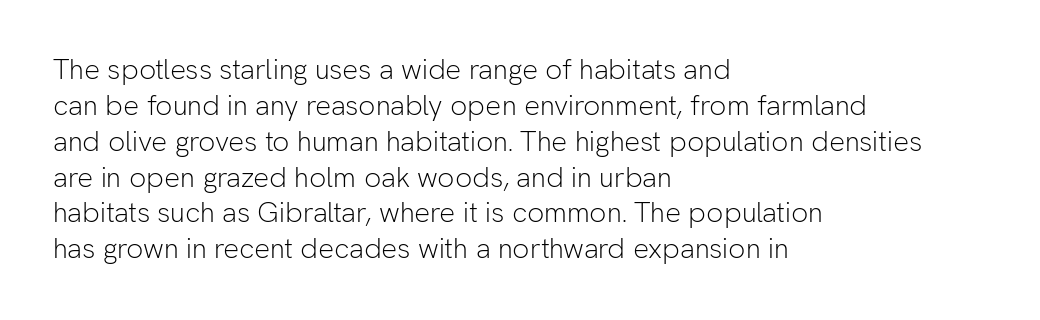
A sans-serif font was chosen for this passage. Underline: absent. Think of a printed novel: that variable character pitch is what you see here. The typography opts for an upright posture over an oblique one. One glance says typical: line gaps are just what's usual. The typeface has the unassuming heft of standard copy or less.
